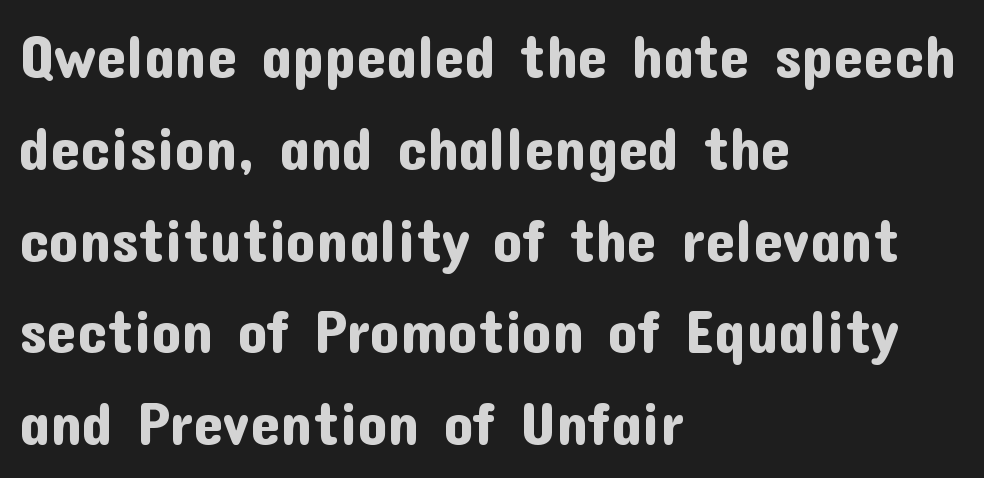
The image shows 60 px sans-serif type, upright; set left-aligned, normal line spacing (1.53x), normal letter spacing, not underlined; low stroke contrast and a medium x-height.
